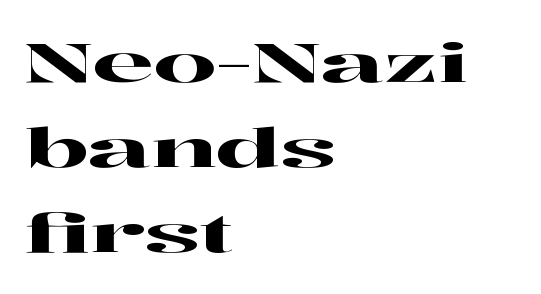
Q: Is the text italic (slanted)? A: No, it is upright.
Q: Is the typeface a serif or a sans-serif typeface? A: Serif.
Q: Is the text underlined? A: No.
Q: How is the paragraph aligned? A: Left-aligned.
Q: Is the spacing between letters normal or unusually wide? A: Normal.
Q: Is the spacing between lines tight, normal or loose? A: Normal.
Q: Width (condensed, normal, or wide)? A: Wide.
Q: Stroke contrast? A: High.
Q: x-height? A: Medium.
Q: Monospaced? A: No.
